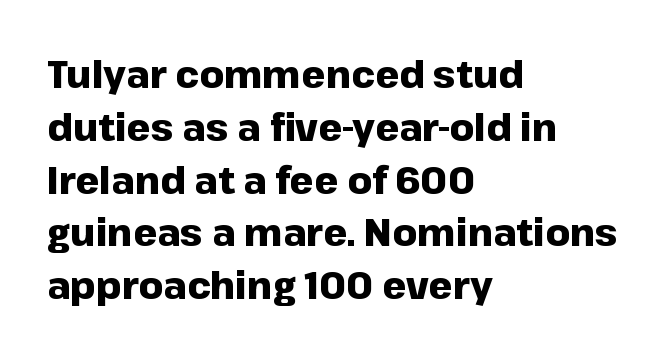
The image shows 38 px heavy sans-serif type, upright; set left-aligned, normal line spacing (1.39x), normal letter spacing, not underlined; low stroke contrast and a medium x-height.
